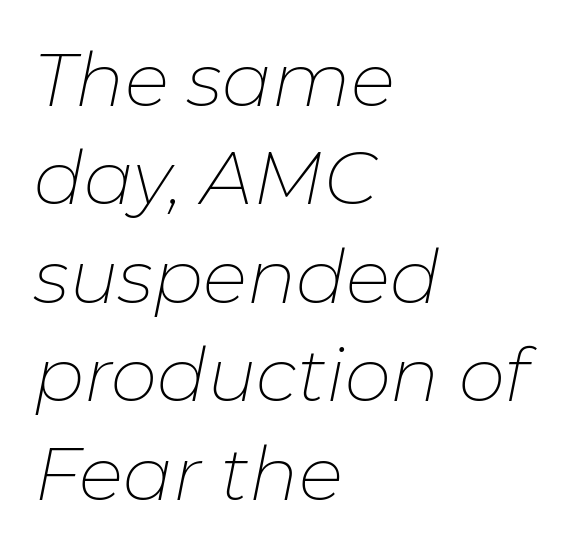
A typesetter would call this zero additional tracking. The passage is arranged the way most books set body copy — flush left. The face used here has a pronounced slope to its letters. Decoration check: the copy has no underline.
